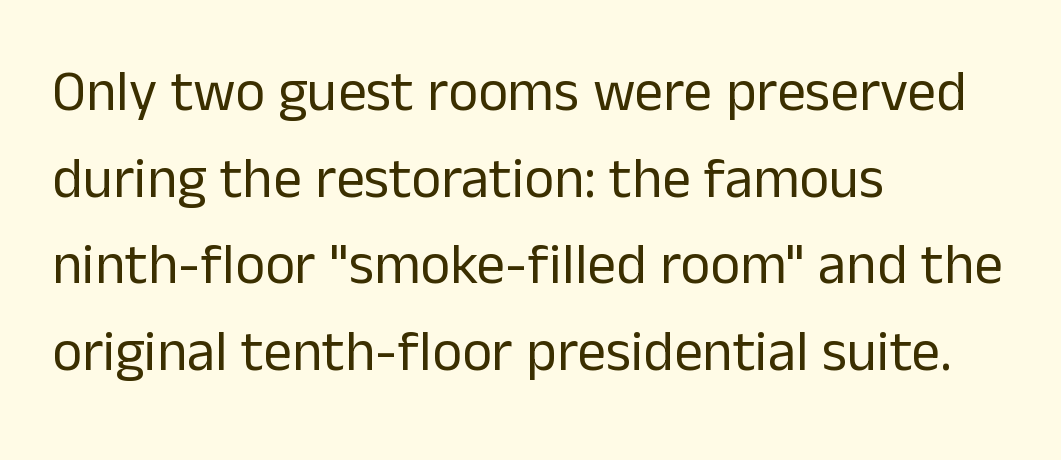
{"serif": "no", "italic": "no", "bold": "no", "weight": "regular", "width": "normal", "stroke_contrast": "low", "x_height": "medium", "monospaced": "no", "underline": "no", "align": "left", "line_spacing": "normal", "line_spacing_ratio": 1.52, "letter_spacing": "normal", "letter_spacing_em": 0.0, "glyph_px": 57}
